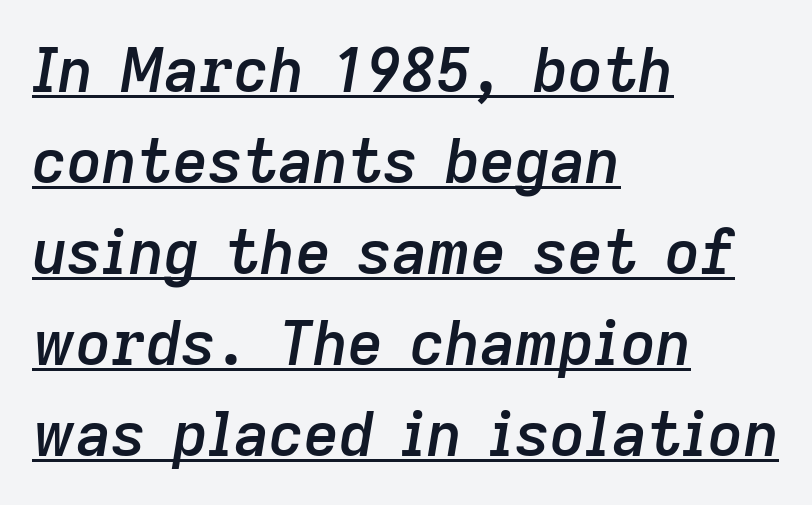
Glance below the letters and you will spot a drawn line. Default kerning and tracking; the words read as compact shapes. The lines sit at an ordinary, default distance from one another. Leftover space on each line is placed entirely after the last word. A semibold gives these letters moderate extra thickness, short of bold. Is this a fixed-width face? No — the glyphs have proportional, varying widths.
